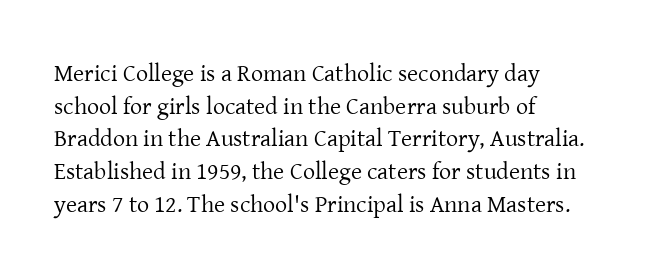
Plain, unruled lines of type. Ordinary non-slanted type is in use. Does extra space separate the letters? No, they use regular spacing. This is not heavy type; no bold has been used. These lines sit exactly where default settings would place them. Reading down the block, your eye returns to a fixed left position each line.
